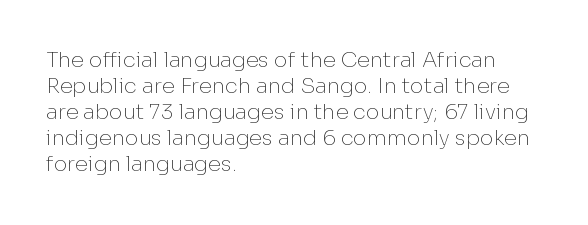
The image shows 21 px text type, upright; set left-aligned, line spacing 1.24x, normal letter spacing, not underlined.
